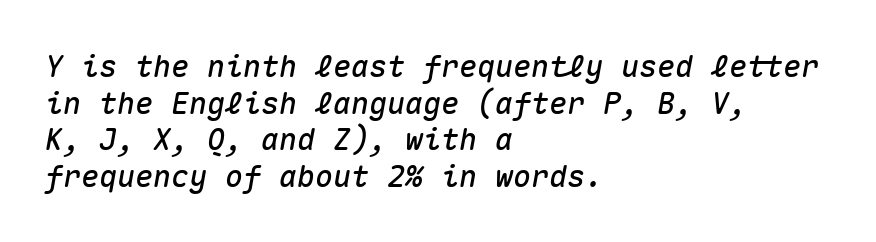
The image shows 30 px text type, italic (leaning right), monospaced; set left-aligned, line spacing 1.22x, normal letter spacing, not underlined; medium stroke contrast and a medium x-height.
